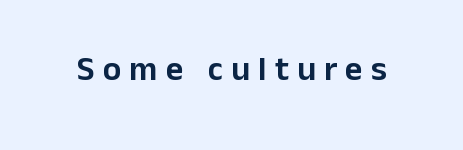
{"serif": "no", "italic": "no", "width": "normal", "stroke_contrast": "low", "x_height": "medium", "monospaced": "no", "underline": "no", "letter_spacing": "wide", "letter_spacing_em": 0.24, "glyph_px": 34}
